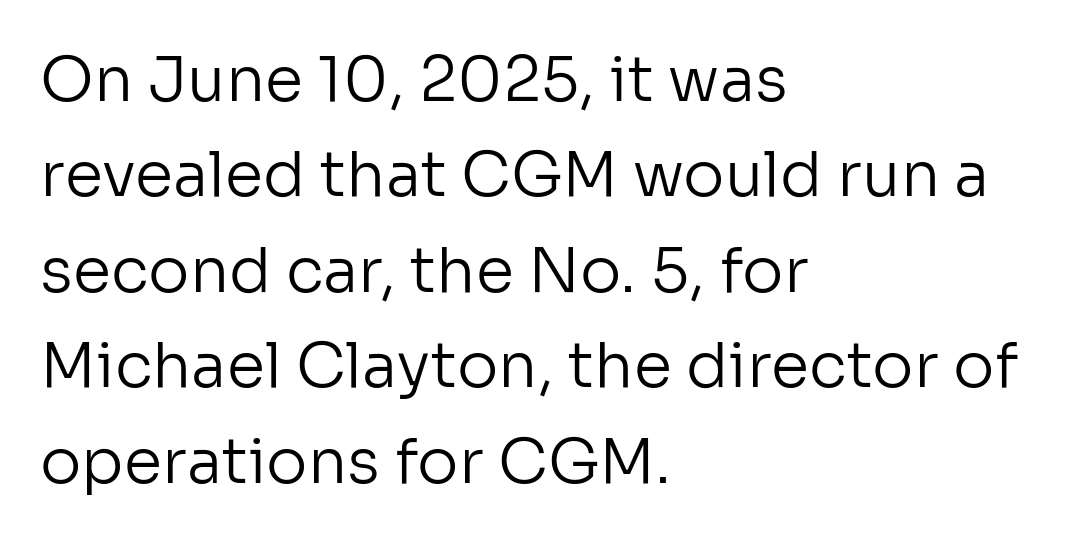
Descenders hang freely into open space. These lines were composed using upright roman letters. Does extra space separate the letters? No, they use regular spacing. The rendering shows plain stroke endings on the letterforms — a sans-serif design.
